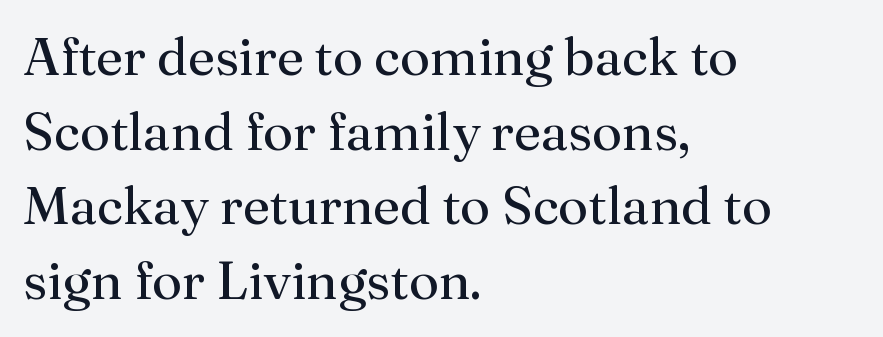
{"serif": "yes", "italic": "no", "bold": "no", "weight": "regular", "width": "normal", "stroke_contrast": "medium", "x_height": "medium", "monospaced": "no", "underline": "no", "align": "left", "line_spacing": "normal", "line_spacing_ratio": 1.41, "letter_spacing": "normal", "letter_spacing_em": 0.0, "glyph_px": 53}
